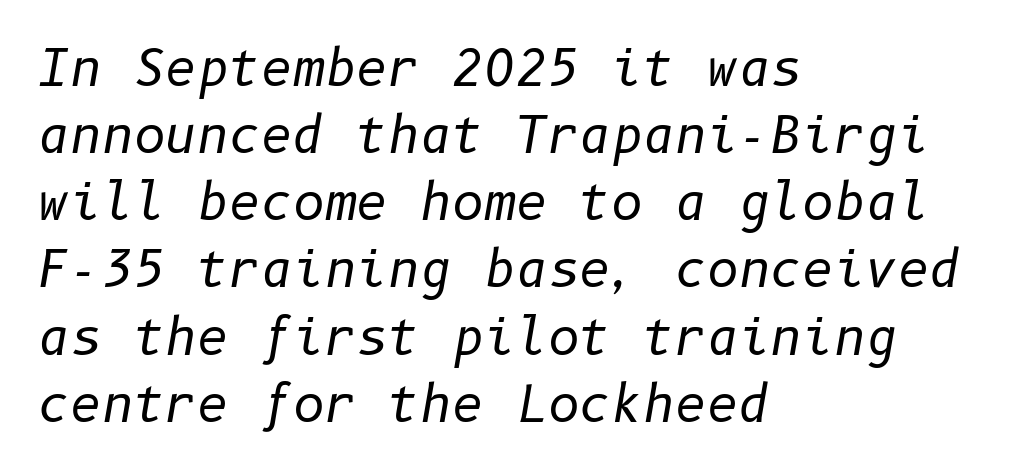
{"italic": "yes", "lean": "right", "slant_degrees": 10, "bold": "no", "weight": "regular", "width": "normal", "stroke_contrast": "low", "x_height": "medium", "underline": "no", "align": "left", "line_spacing": "normal", "line_spacing_ratio": 1.37, "letter_spacing": "normal", "letter_spacing_em": 0.0, "glyph_px": 49}
